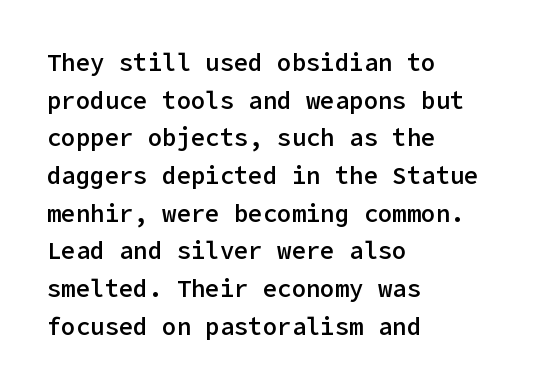
If you drew a ruler down the left edge, every line would touch it. Successive baselines arrive at the customary interval. The passage shown is semibold, sitting just below true bold. Style check: upright.
